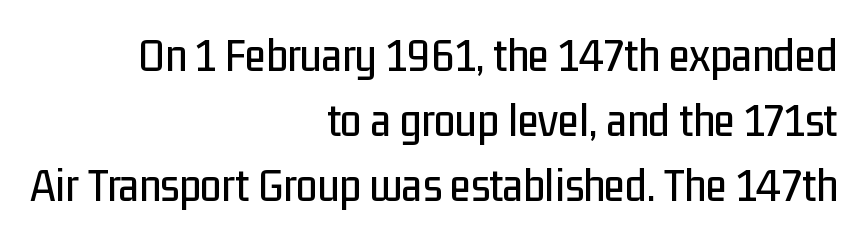
{"serif": "no", "italic": "no", "width": "condensed", "stroke_contrast": "low", "x_height": "medium", "monospaced": "no", "underline": "no", "align": "right", "line_spacing": "normal", "line_spacing_ratio": 1.35, "letter_spacing": "normal", "letter_spacing_em": 0.0, "glyph_px": 48}
